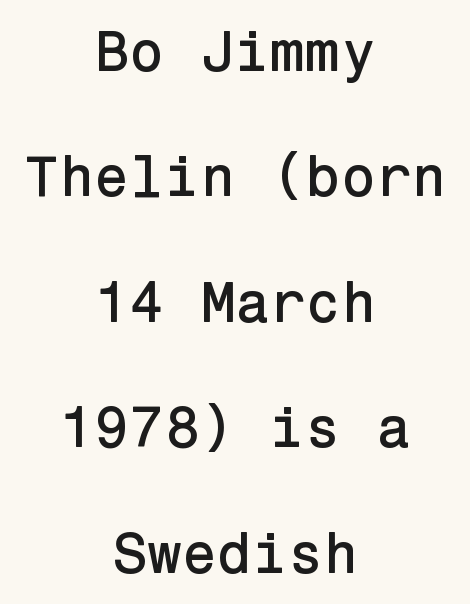
Q: Is the text italic (slanted)? A: No, it is upright.
Q: Is the typeface a serif or a sans-serif typeface? A: Sans-serif.
Q: Is the text underlined? A: No.
Q: How is the paragraph aligned? A: Centered.
Q: Is the spacing between letters normal or unusually wide? A: Normal.
Q: Is the spacing between lines tight, normal or loose? A: Loose.
Q: Width (condensed, normal, or wide)? A: Normal.
Q: Stroke contrast? A: Low.
Q: x-height? A: Medium.
